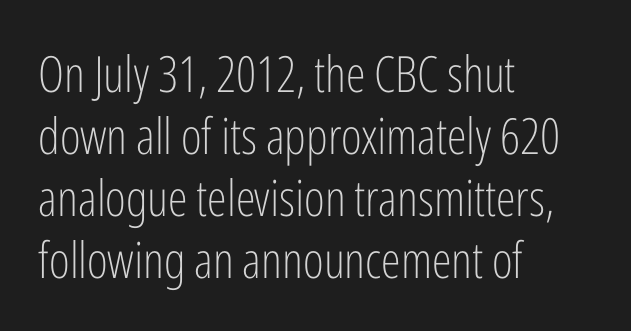
The image shows 50 px light, condensed sans-serif type, upright; set left-aligned, line spacing 1.24x, normal letter spacing, not underlined; low stroke contrast and a medium x-height.
